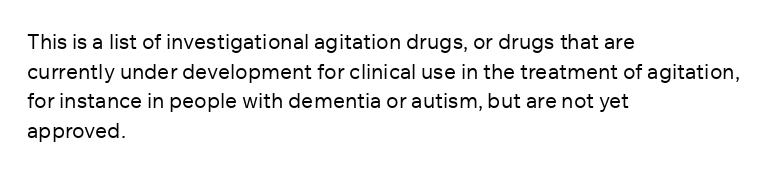
{"italic": "no", "bold": "no", "underline": "no", "align": "left", "line_spacing": "normal", "line_spacing_ratio": 1.41, "letter_spacing": "normal", "letter_spacing_em": 0.0, "glyph_px": 21}
